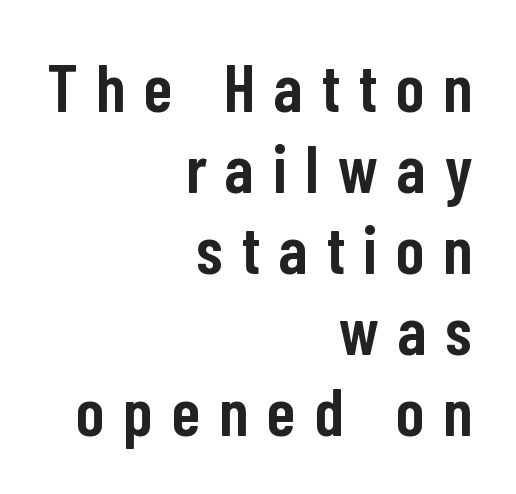
Q: Is the text bold? A: Semi-bold.
Q: Is the text italic (slanted)? A: No, it is upright.
Q: Is the typeface a serif or a sans-serif typeface? A: Sans-serif.
Q: Is the text underlined? A: No.
Q: How is the paragraph aligned? A: Right-aligned.
Q: Is the spacing between letters normal or unusually wide? A: Unusually wide.
Q: Width (condensed, normal, or wide)? A: Condensed.
Q: Stroke contrast? A: Low.
Q: x-height? A: Medium.
Q: Monospaced? A: No.
